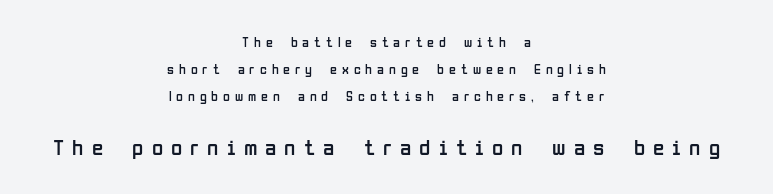
The image shows 23 px text type, upright; set centered, loose line spacing (1.93x), unusually wide letter spacing (+0.35 em), not underlined; the second (bottom) block is 1.64x larger.
